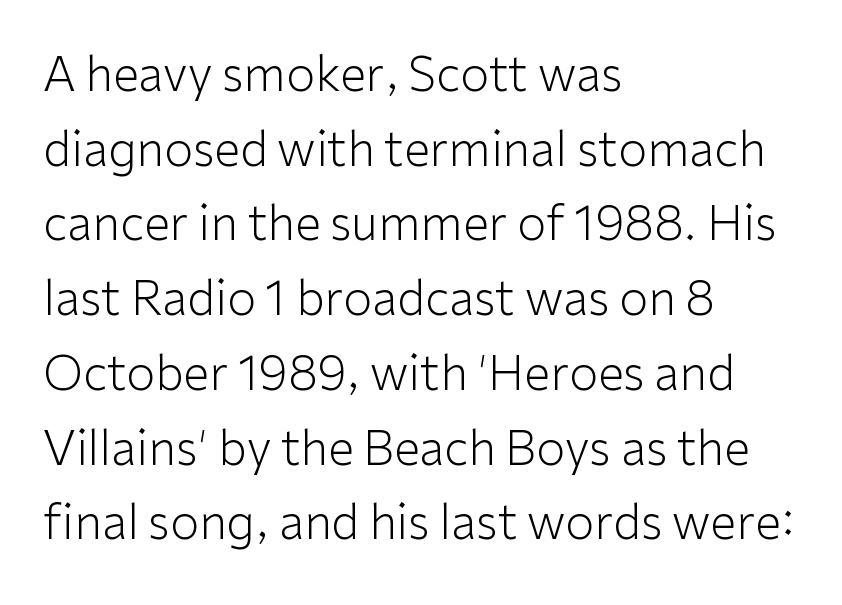
The image shows 47 px light sans-serif type, upright; set left-aligned, normal line spacing (1.59x), normal letter spacing, not underlined; low stroke contrast and a medium x-height.
